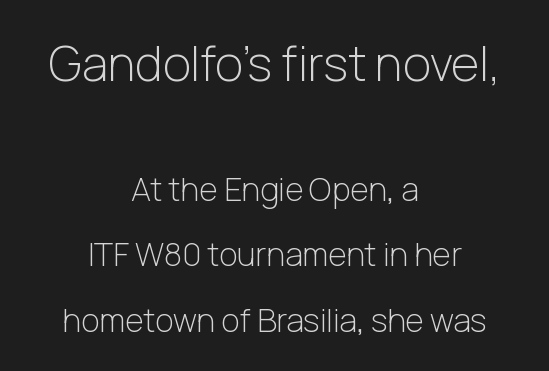
Q: Is the text bold? A: No.
Q: Is the text italic (slanted)? A: No, it is upright.
Q: Is the typeface a serif or a sans-serif typeface? A: Sans-serif.
Q: Is the text underlined? A: No.
Q: How is the paragraph aligned? A: Centered.
Q: Is the spacing between letters normal or unusually wide? A: Normal.
Q: Is the spacing between lines tight, normal or loose? A: Loose.
Q: Which block of text is set in a larger size, the first (top) or the second (bottom)? A: The first (top) one.
Q: Width (condensed, normal, or wide)? A: Normal.
Q: Stroke contrast? A: Low.
Q: x-height? A: Medium.
Q: Monospaced? A: No.
